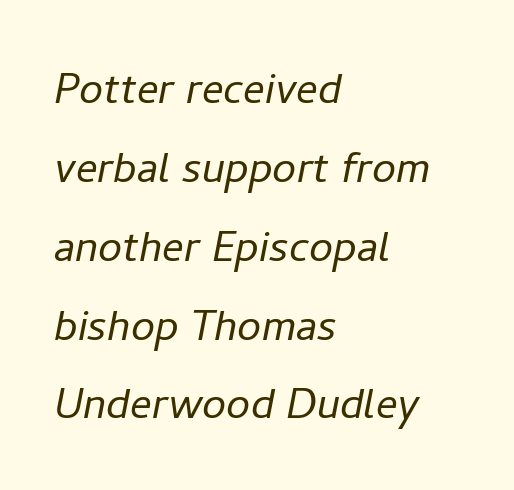
{"italic": "yes", "lean": "right", "slant_degrees": 11, "bold": "no", "weight": "light", "width": "normal", "stroke_contrast": "low", "x_height": "medium", "monospaced": "no", "underline": "no", "align": "left", "line_spacing": "normal", "line_spacing_ratio": 1.46, "letter_spacing": "normal", "letter_spacing_em": 0.0, "glyph_px": 54}
